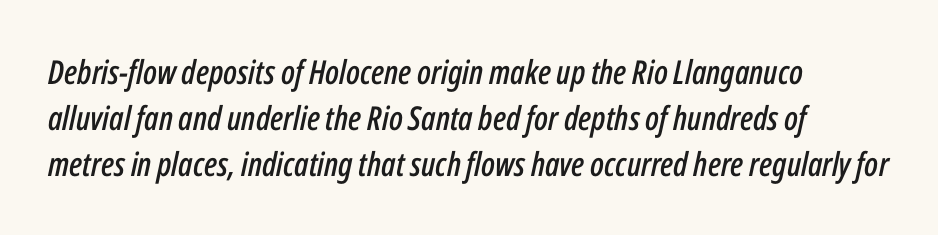
{"italic": "yes", "lean": "right", "slant_degrees": 12, "width": "condensed", "stroke_contrast": "low", "x_height": "medium", "monospaced": "no", "underline": "no", "align": "left", "line_spacing": "normal", "line_spacing_ratio": 1.4, "letter_spacing": "normal", "letter_spacing_em": 0.0, "glyph_px": 33}
